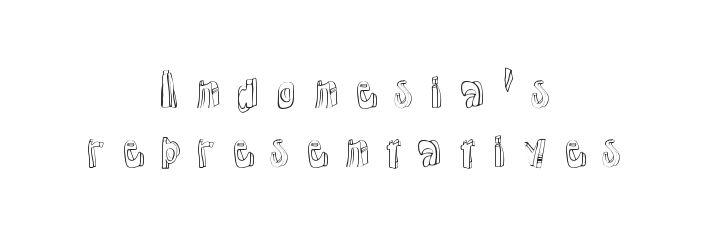
Q: Is the text italic (slanted)? A: No, it is upright.
Q: Is the text underlined? A: No.
Q: How is the paragraph aligned? A: Centered.
Q: Is the spacing between letters normal or unusually wide? A: Unusually wide.
Q: Is the spacing between lines tight, normal or loose? A: Normal.
Q: Width (condensed, normal, or wide)? A: Normal.
Q: x-height? A: Medium.
Q: Monospaced? A: No.
